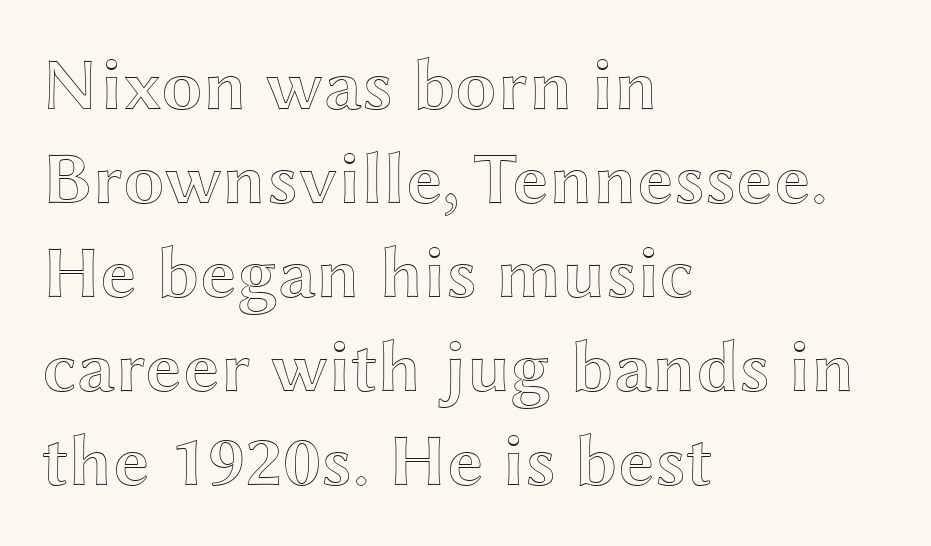
The image shows 74 px wide type, upright; set left-aligned, normal line spacing (1.27x), normal letter spacing, not underlined; a medium x-height.
